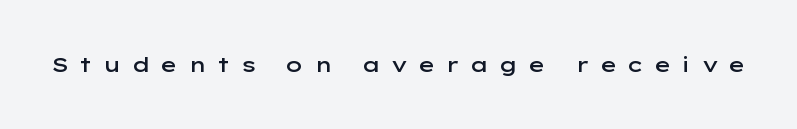
The type sits square on the baseline with zero lean. Clear beneath every line of the passage. A fair bit of extra ink — the face is semibold, not bold. Inter-character spacing is expanded well beyond the font's built-in metrics.
